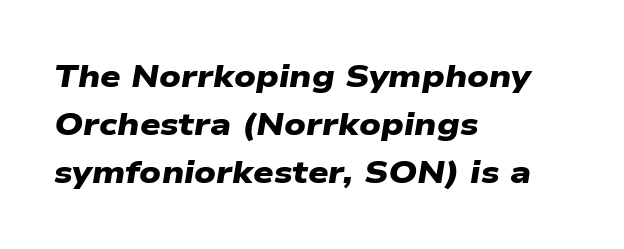
Q: Is the text bold? A: Yes.
Q: Is the typeface a serif or a sans-serif typeface? A: Sans-serif.
Q: Is the text underlined? A: No.
Q: How is the paragraph aligned? A: Left-aligned.
Q: Is the spacing between letters normal or unusually wide? A: Normal.
Q: Is the spacing between lines tight, normal or loose? A: Normal.
Q: Width (condensed, normal, or wide)? A: Wide.
Q: Stroke contrast? A: Low.
Q: x-height? A: Medium.
Q: Monospaced? A: No.
